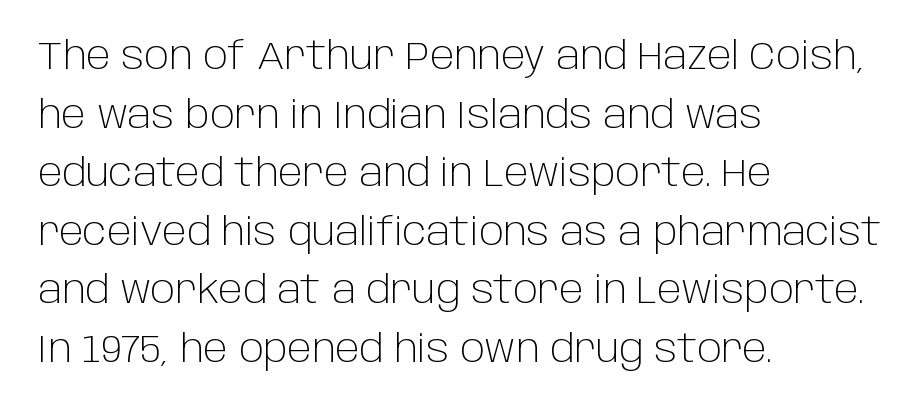
Is the block centered? No — it sits flush against the left margin. Has an underline been added? It has not. Letterform terminals end flat and unadorned throughout the passage. Italic: no, the glyphs are upright roman. The rendering uses a moderate line-height, typical for paragraphs.
